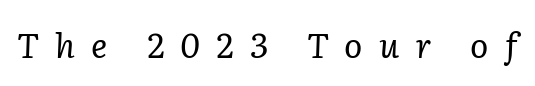
The image shows 34 px regular-weight serif type, italic (leaning right); set unusually wide letter spacing (+0.48 em), not underlined; low stroke contrast and a medium x-height.
